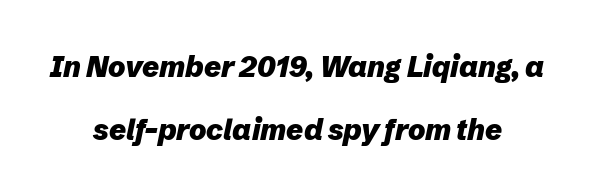
Q: Is the text bold? A: Yes.
Q: Is the text italic (slanted)? A: Yes, it leans right by about 12 degrees.
Q: Is the text underlined? A: No.
Q: How is the paragraph aligned? A: Centered.
Q: Is the spacing between letters normal or unusually wide? A: Normal.
Q: Is the spacing between lines tight, normal or loose? A: Loose.
Q: Width (condensed, normal, or wide)? A: Normal.
Q: Stroke contrast? A: Low.
Q: x-height? A: Medium.
Q: Monospaced? A: No.
